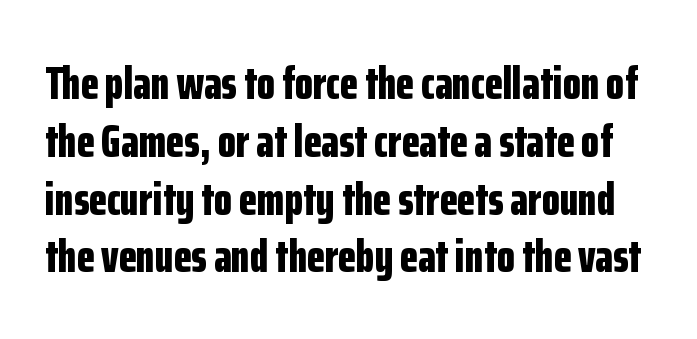
Default kerning and tracking; the words read as compact shapes. A bare baseline throughout the passage. I'd describe the lettering as bold — thick and assertive. Look at the bottom of the vertical strokes: they stop flat, with no serifs. Ascenders rise straight up at ninety degrees. This sample has the flowing, uneven cadence of proportional lettering.
